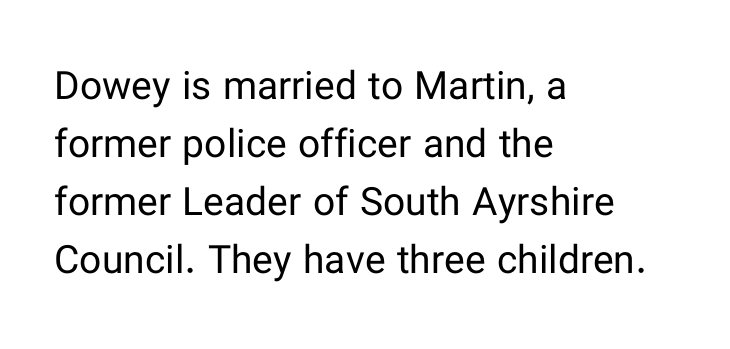
{"serif": "no", "italic": "no", "bold": "no", "weight": "regular", "width": "normal", "stroke_contrast": "low", "x_height": "medium", "monospaced": "no", "underline": "no", "align": "left", "line_spacing": "normal", "line_spacing_ratio": 1.49, "letter_spacing": "normal", "letter_spacing_em": 0.0, "glyph_px": 39}
